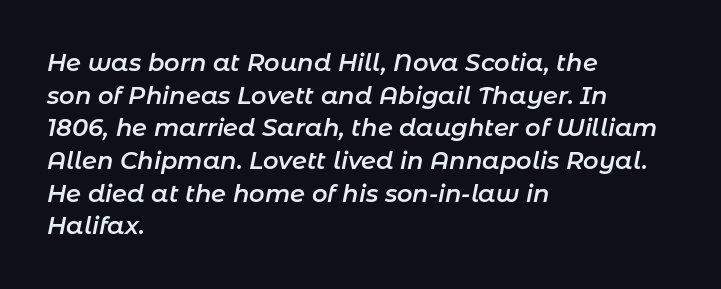
Students, observe: this is what conventionally led text looks like. Descenders hang freely into open space. Compared with a centered layout, this one pins lines to the left instead. Tracking value appears to be zero — textbook default spacing. Students, this is semibold: more ink than regular, less than bold.
